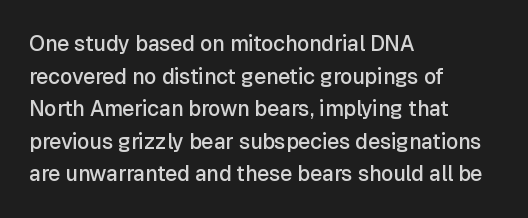
Q: Is the text bold? A: Semi-bold.
Q: Is the text italic (slanted)? A: No, it is upright.
Q: Is the text underlined? A: No.
Q: How is the paragraph aligned? A: Left-aligned.
Q: Is the spacing between letters normal or unusually wide? A: Normal.
Q: Is the spacing between lines tight, normal or loose? A: Normal.
